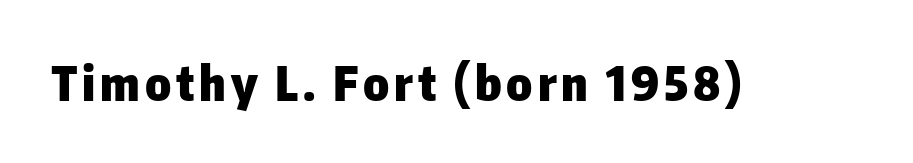
{"serif": "no", "italic": "no", "bold": "yes", "weight": "heavy", "width": "normal", "stroke_contrast": "low", "x_height": "medium", "monospaced": "no", "underline": "no", "glyph_px": 48}
